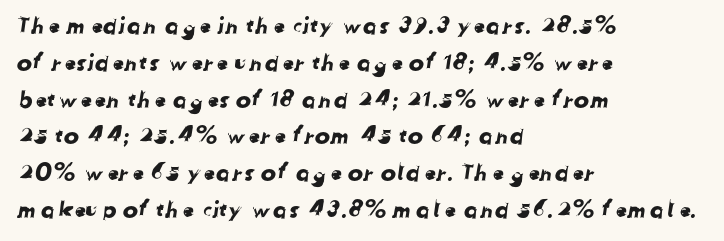
Each line starts at the same left margin while the right side varies. Rule under the text: the space is simply empty. If you measured baseline to baseline, you'd find a middling distance. Honestly, the letter spacing is just normal — you wouldn't notice it.
